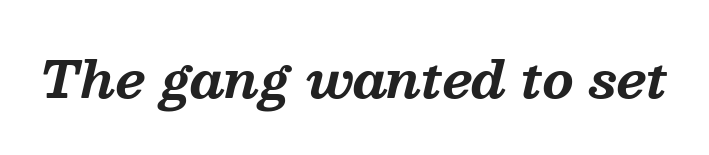
This sample uses an oblique cut, with every glyph tilted off the vertical. The designer went with a serif here, giving each stem small feet. The sample has been set heavy, in full bold. The gaps between neighbouring characters are ordinary and unremarkable. Honestly, there is no underline to notice here at all. Is this a fixed-width face? No — the glyphs have proportional, varying widths.
